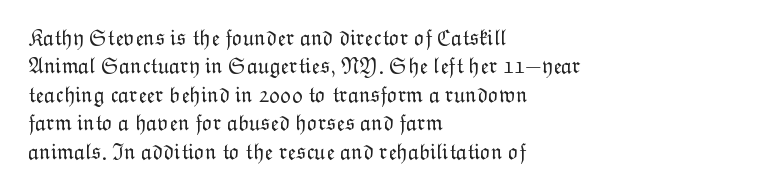
The image shows 22 px text type, upright; set left-aligned, normal line spacing (1.29x), normal letter spacing, not underlined.
